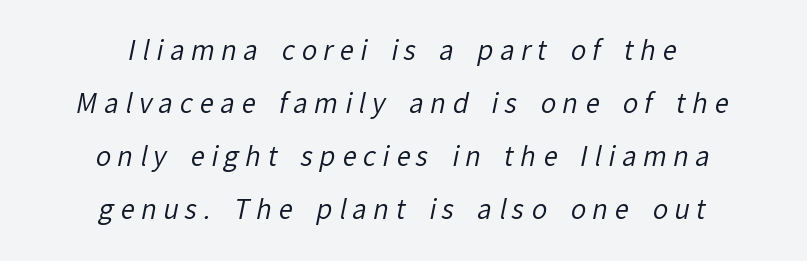
{"bold": "no", "underline": "no", "align": "center", "line_spacing": "loose", "line_spacing_ratio": 2.04, "letter_spacing": "wide", "letter_spacing_em": 0.25, "glyph_px": 26}
